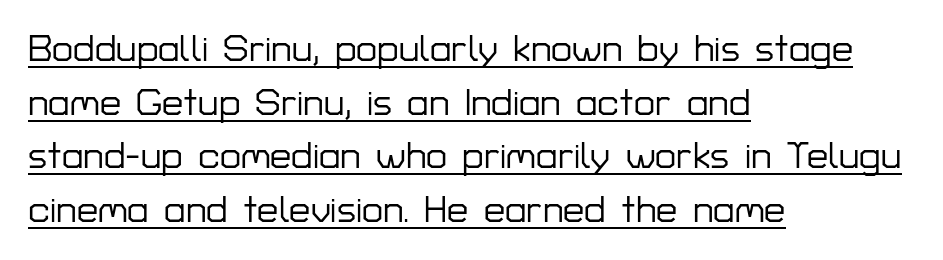
{"serif": "no", "italic": "no", "width": "normal", "stroke_contrast": "low", "x_height": "medium", "monospaced": "no", "underline": "yes", "align": "left", "line_spacing": "normal", "line_spacing_ratio": 1.41, "letter_spacing": "normal", "letter_spacing_em": 0.0, "glyph_px": 38}
